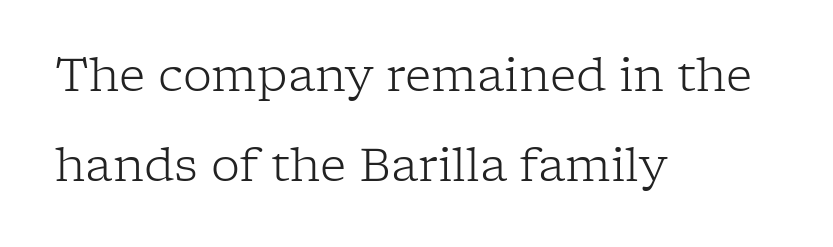
{"serif": "yes", "italic": "no", "bold": "no", "weight": "light", "width": "normal", "stroke_contrast": "low", "x_height": "medium", "monospaced": "no", "underline": "no", "align": "left", "line_spacing": "loose", "line_spacing_ratio": 1.95, "letter_spacing": "normal", "letter_spacing_em": 0.0, "glyph_px": 46}
